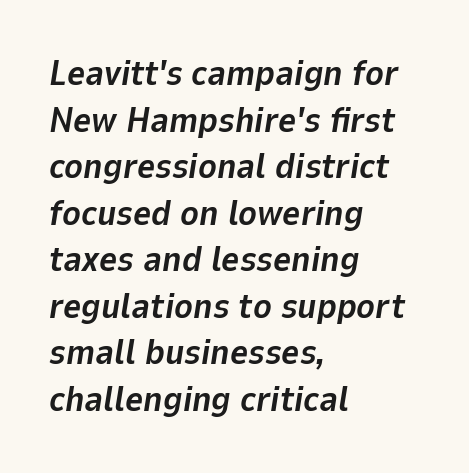
The image shows 35 px bold type, italic (leaning right); set left-aligned, normal line spacing (1.33x), normal letter spacing, not underlined; low stroke contrast and a medium x-height.
